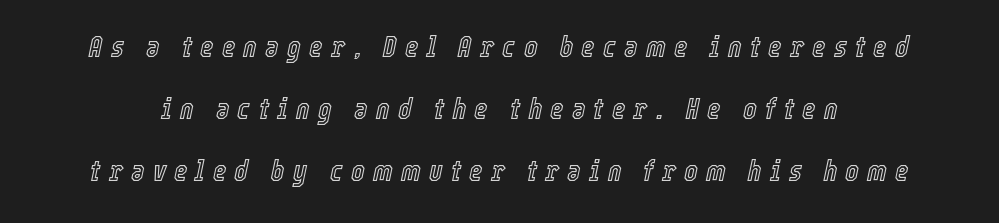
Q: Is the text italic (slanted)? A: Yes, it leans right by about 12 degrees.
Q: Is the text underlined? A: No.
Q: Is the spacing between letters normal or unusually wide? A: Unusually wide.
Q: Is the spacing between lines tight, normal or loose? A: Loose.
Q: Width (condensed, normal, or wide)? A: Condensed.
Q: x-height? A: Medium.
Q: Monospaced? A: No.
